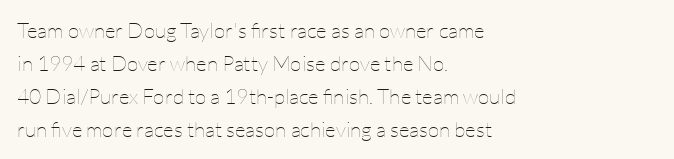
Q: Is the text bold? A: No.
Q: Is the text italic (slanted)? A: No, it is upright.
Q: Is the text underlined? A: No.
Q: How is the paragraph aligned? A: Left-aligned.
Q: Is the spacing between letters normal or unusually wide? A: Normal.
Q: Is the spacing between lines tight, normal or loose? A: Normal.
